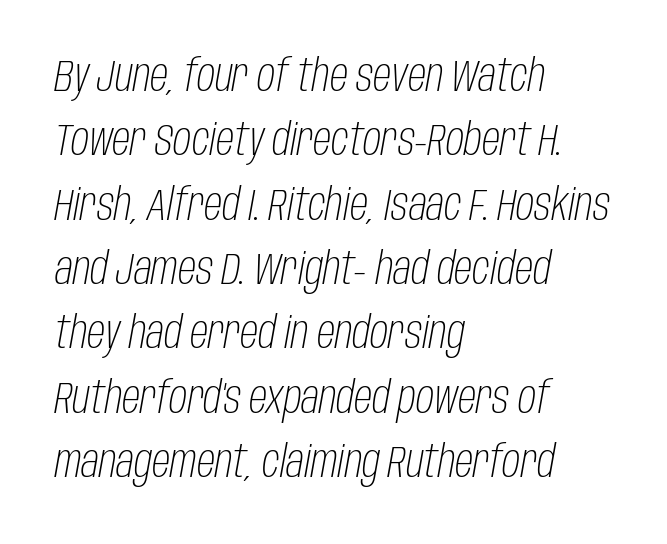
Q: Is the text bold? A: No.
Q: Is the text italic (slanted)? A: Yes, it leans right by about 10 degrees.
Q: Is the text underlined? A: No.
Q: How is the paragraph aligned? A: Left-aligned.
Q: Is the spacing between letters normal or unusually wide? A: Normal.
Q: Is the spacing between lines tight, normal or loose? A: Normal.
Q: Width (condensed, normal, or wide)? A: Condensed.
Q: Stroke contrast? A: Low.
Q: x-height? A: Large.
Q: Monospaced? A: No.
